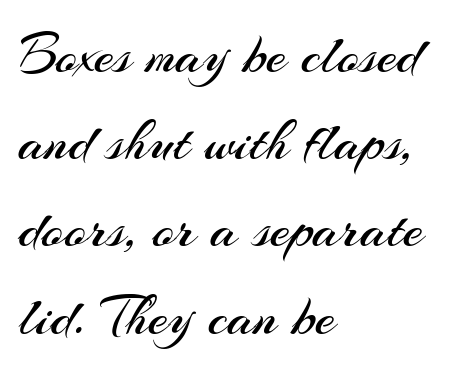
The image shows 57 px regular-weight sans-serif type; set left-aligned, normal line spacing (1.53x), normal letter spacing, not underlined; medium stroke contrast and a small x-height.
